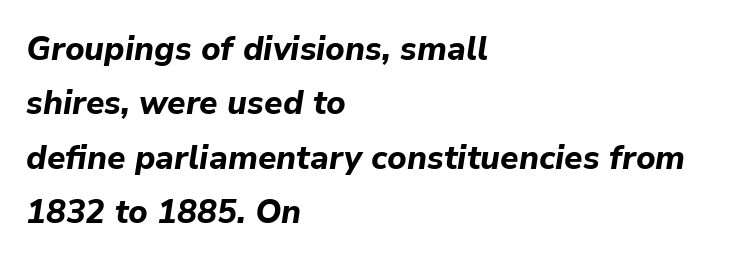
Q: Is the text bold? A: Yes.
Q: Is the text italic (slanted)? A: Yes, it leans right by about 9 degrees.
Q: Is the text underlined? A: No.
Q: How is the paragraph aligned? A: Left-aligned.
Q: Is the spacing between letters normal or unusually wide? A: Normal.
Q: Is the spacing between lines tight, normal or loose? A: Normal.
Q: Width (condensed, normal, or wide)? A: Normal.
Q: Stroke contrast? A: Low.
Q: x-height? A: Medium.
Q: Monospaced? A: No.
